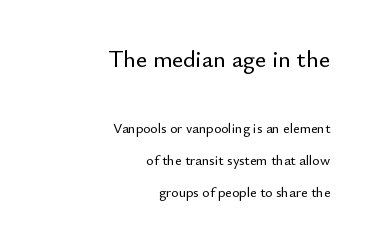
Q: Is the text italic (slanted)? A: No, it is upright.
Q: Is the text underlined? A: No.
Q: How is the paragraph aligned? A: Right-aligned.
Q: Is the spacing between letters normal or unusually wide? A: Normal.
Q: Is the spacing between lines tight, normal or loose? A: Loose.
Q: Which block of text is set in a larger size, the first (top) or the second (bottom)? A: The first (top) one.
